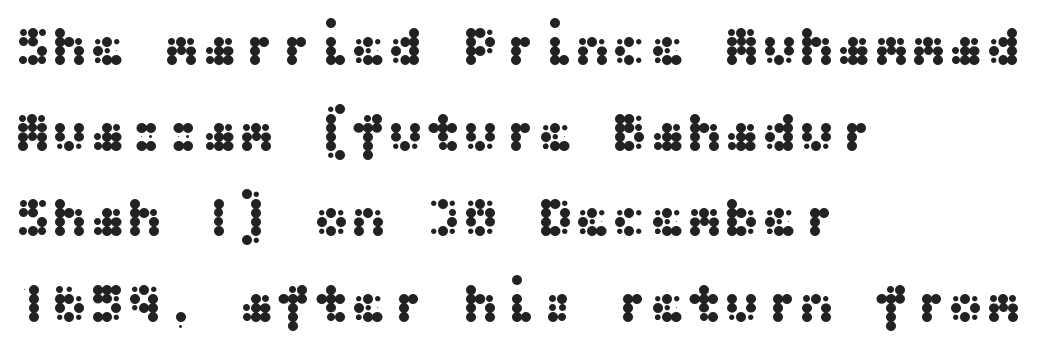
The image shows 56 px wide sans-serif type, upright; set left-aligned, normal line spacing (1.53x), normal letter spacing, not underlined; medium stroke contrast and a medium x-height.
